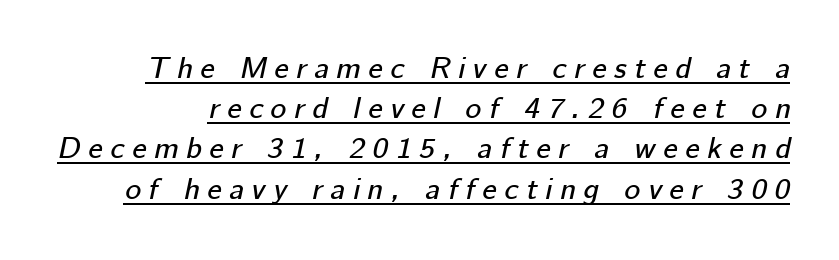
The specimen reads as italic at a glance. Looks like regular typesetting: each glyph gets only the width it needs. A rule runs beneath these lines of type. Vertical spacing — default.
